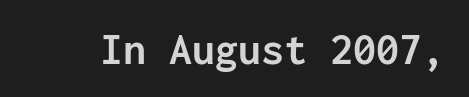
Descender tails drop into unmarked territory. Spacing verdict: monospaced, one width for all characters. Short note: letters normally spaced. Weight: bold. The letters carry no serifs — their stems end cleanly without finishing strokes. Every character sits straight up, as roman type does.
